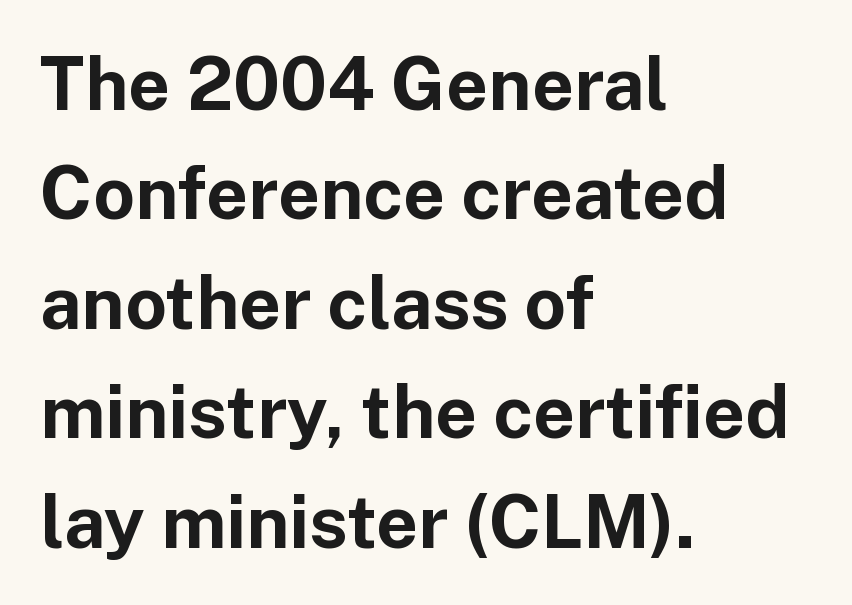
Q: Is the text bold? A: Yes.
Q: Is the text italic (slanted)? A: No, it is upright.
Q: Is the typeface a serif or a sans-serif typeface? A: Sans-serif.
Q: Is the text underlined? A: No.
Q: How is the paragraph aligned? A: Left-aligned.
Q: Is the spacing between letters normal or unusually wide? A: Normal.
Q: Is the spacing between lines tight, normal or loose? A: Normal.
Q: Width (condensed, normal, or wide)? A: Normal.
Q: Stroke contrast? A: Low.
Q: x-height? A: Medium.
Q: Monospaced? A: No.
